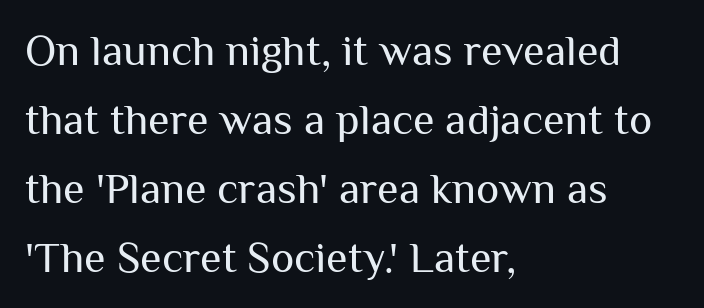
Q: Is the text bold? A: No.
Q: Is the text italic (slanted)? A: No, it is upright.
Q: Is the typeface a serif or a sans-serif typeface? A: Sans-serif.
Q: Is the text underlined? A: No.
Q: How is the paragraph aligned? A: Left-aligned.
Q: Is the spacing between letters normal or unusually wide? A: Normal.
Q: Is the spacing between lines tight, normal or loose? A: Normal.
Q: Width (condensed, normal, or wide)? A: Normal.
Q: Stroke contrast? A: Medium.
Q: x-height? A: Medium.
Q: Monospaced? A: No.
